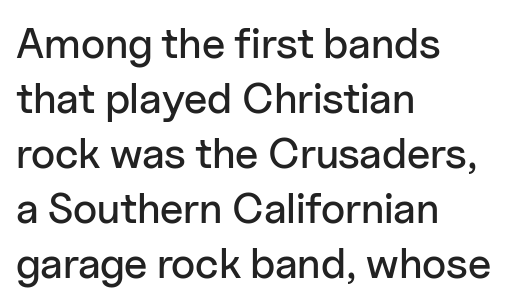
{"serif": "no", "italic": "no", "width": "normal", "stroke_contrast": "low", "x_height": "medium", "monospaced": "no", "underline": "no", "align": "left", "line_spacing": "normal", "line_spacing_ratio": 1.28, "letter_spacing": "normal", "letter_spacing_em": 0.0, "glyph_px": 43}
